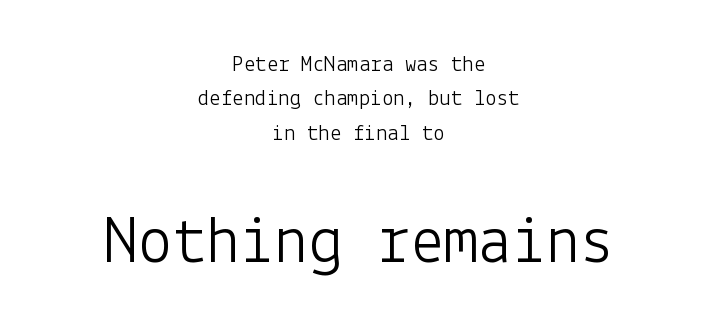
Q: Is the text bold? A: No.
Q: Is the text italic (slanted)? A: No, it is upright.
Q: Is the typeface a serif or a sans-serif typeface? A: Sans-serif.
Q: Is the text underlined? A: No.
Q: How is the paragraph aligned? A: Centered.
Q: Is the spacing between letters normal or unusually wide? A: Normal.
Q: Is the spacing between lines tight, normal or loose? A: Normal.
Q: Which block of text is set in a larger size, the first (top) or the second (bottom)? A: The second (bottom) one.
Q: Width (condensed, normal, or wide)? A: Normal.
Q: Stroke contrast? A: Low.
Q: x-height? A: Medium.
